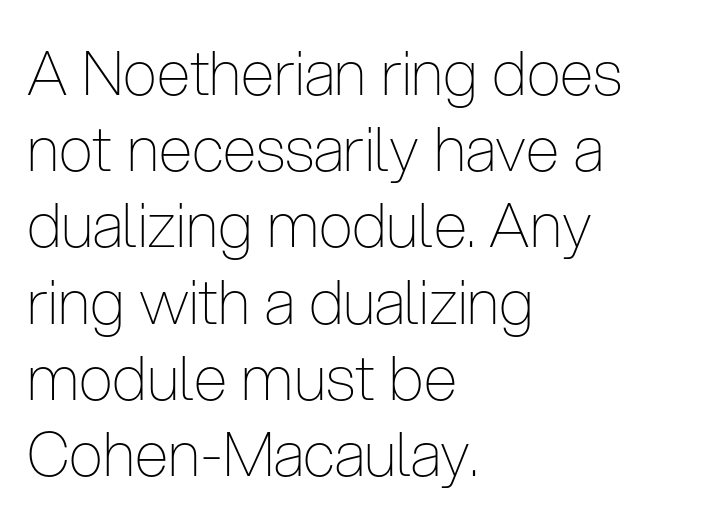
{"serif": "no", "italic": "no", "bold": "no", "weight": "thin", "width": "condensed", "stroke_contrast": "low", "x_height": "medium", "monospaced": "no", "underline": "no", "align": "left", "line_spacing": "normal", "line_spacing_ratio": 1.25, "letter_spacing": "normal", "letter_spacing_em": 0.0, "glyph_px": 61}
